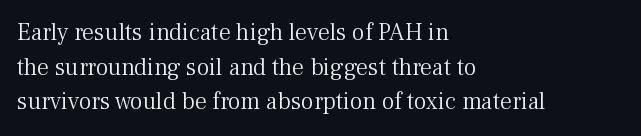
Regarding leading, the lines here are spaced in the standard way. The letters look calm and open, with moderate or lighter stems. Layout note: lines flush left. The rendering keeps characters at their native spacing. The lettering stays uniformly vertical, giving the passage a roman look. Underline: absent.
